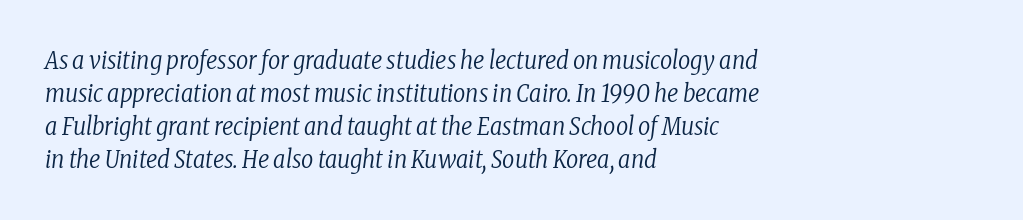
Caption: face not bold, strokes unweighted. The rendering applies a slant to the glyphs. Glance below the letters and you will spot only blank space. A classic flush-left, rag-right setting is used for this passage. Summary of vertical rhythm: regular, with standard interline spacing.
